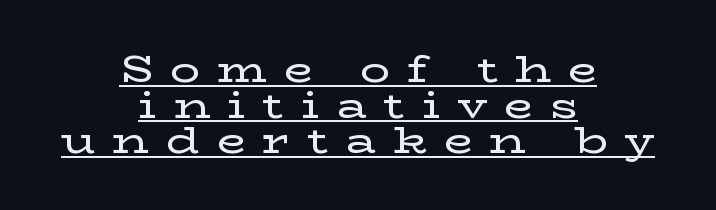
{"serif": "yes", "italic": "no", "width": "wide", "stroke_contrast": "low", "x_height": "medium", "monospaced": "no", "underline": "yes", "align": "center", "line_spacing": "tight", "line_spacing_ratio": 0.96, "letter_spacing": "wide", "letter_spacing_em": 0.46, "glyph_px": 37}
